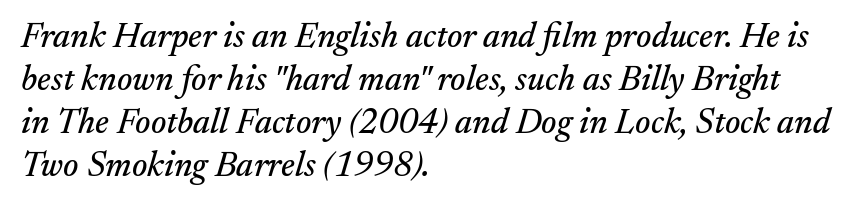
Q: Is the text italic (slanted)? A: Yes, it leans right by about 17 degrees.
Q: Is the typeface a serif or a sans-serif typeface? A: Serif.
Q: Is the text underlined? A: No.
Q: How is the paragraph aligned? A: Left-aligned.
Q: Is the spacing between letters normal or unusually wide? A: Normal.
Q: Width (condensed, normal, or wide)? A: Normal.
Q: Stroke contrast? A: Medium.
Q: x-height? A: Small.
Q: Monospaced? A: No.
